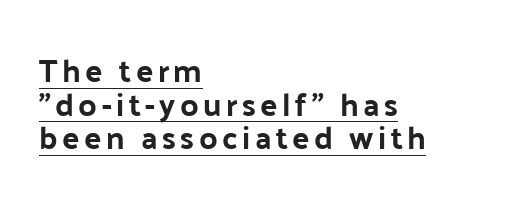
The image shows 32 px sans-serif type, upright; set left-aligned, tight line spacing (1.05x), underlined; low stroke contrast and a medium x-height.
